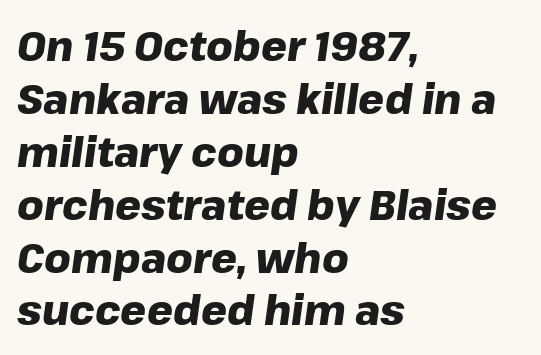
{"italic": "yes", "lean": "right", "slant_degrees": 8, "bold": "yes", "weight": "heavy", "width": "normal", "stroke_contrast": "low", "x_height": "medium", "monospaced": "no", "underline": "no", "align": "left", "line_spacing": "normal", "line_spacing_ratio": 1.29, "letter_spacing": "normal", "letter_spacing_em": 0.0, "glyph_px": 41}
